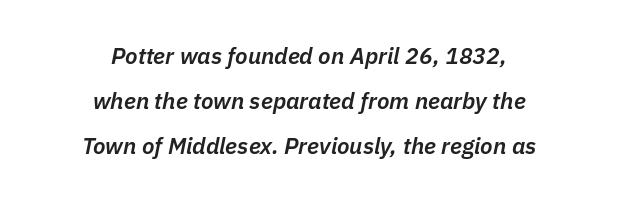
Q: Is the text bold? A: Semi-bold.
Q: Is the text italic (slanted)? A: Yes, it leans right by about 11 degrees.
Q: Is the text underlined? A: No.
Q: How is the paragraph aligned? A: Centered.
Q: Is the spacing between letters normal or unusually wide? A: Normal.
Q: Is the spacing between lines tight, normal or loose? A: Loose.
